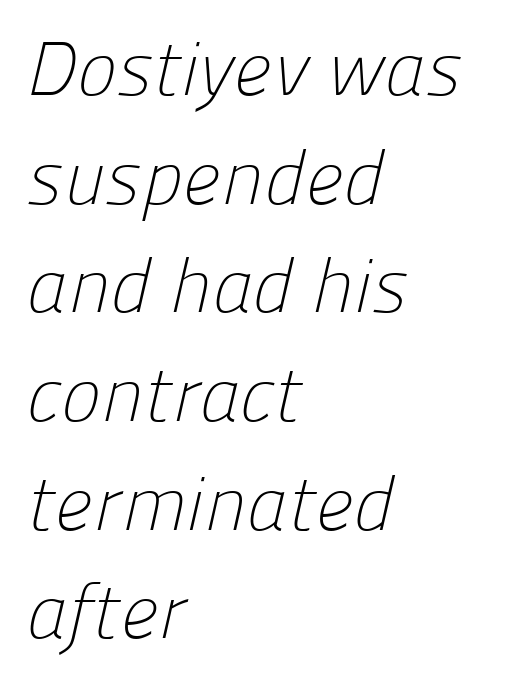
Q: Is the text bold? A: No.
Q: Is the typeface a serif or a sans-serif typeface? A: Sans-serif.
Q: Is the text underlined? A: No.
Q: How is the paragraph aligned? A: Left-aligned.
Q: Is the spacing between letters normal or unusually wide? A: Normal.
Q: Is the spacing between lines tight, normal or loose? A: Normal.
Q: Width (condensed, normal, or wide)? A: Normal.
Q: Stroke contrast? A: Low.
Q: x-height? A: Medium.
Q: Monospaced? A: No.
